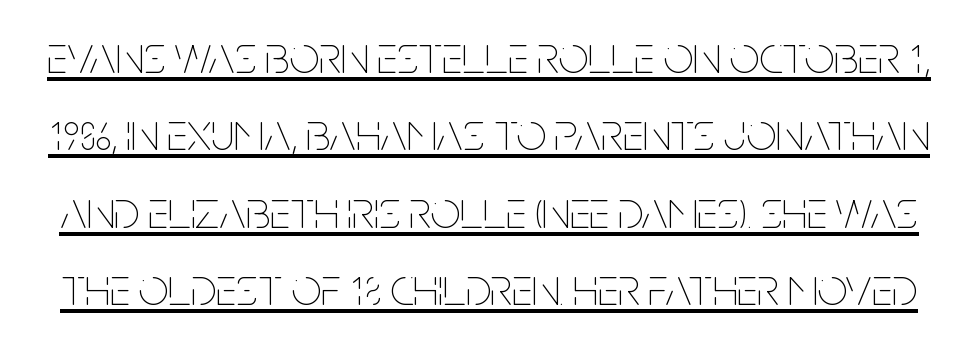
{"italic": "no", "bold": "no", "weight": "thin", "width": "condensed", "stroke_contrast": "low", "x_height": "large", "monospaced": "no", "underline": "yes", "line_spacing": "normal", "line_spacing_ratio": 1.46, "letter_spacing": "normal", "letter_spacing_em": 0.0, "glyph_px": 53}
